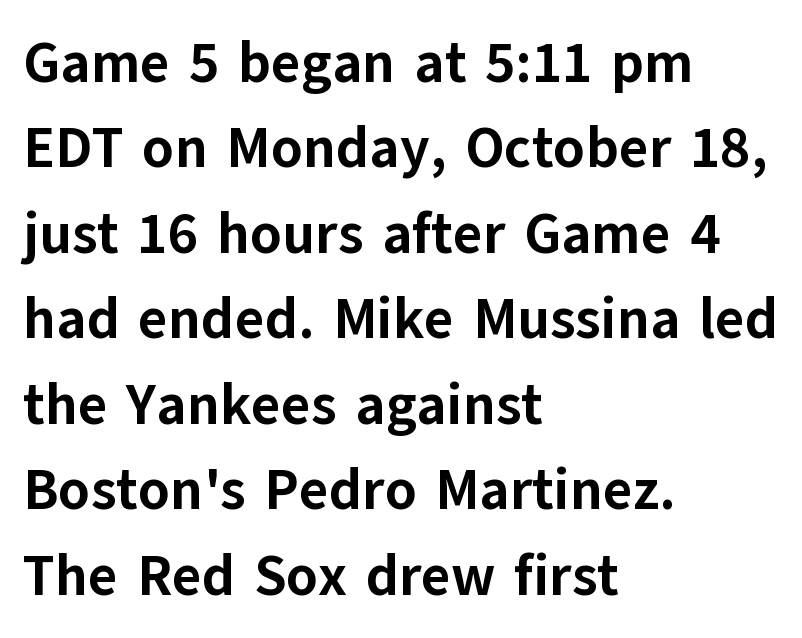
{"serif": "no", "italic": "no", "bold": "yes", "weight": "bold", "width": "normal", "stroke_contrast": "low", "x_height": "medium", "monospaced": "no", "underline": "no", "align": "left", "line_spacing": "normal", "line_spacing_ratio": 1.5, "letter_spacing": "normal", "letter_spacing_em": 0.0, "glyph_px": 57}
